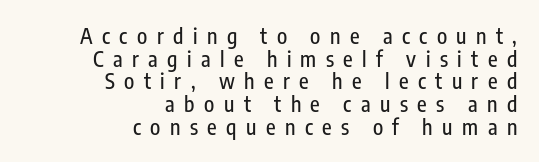
{"italic": "no", "underline": "no", "align": "right", "line_spacing": "tight", "line_spacing_ratio": 1.08, "letter_spacing": "wide", "letter_spacing_em": 0.45, "glyph_px": 21}
